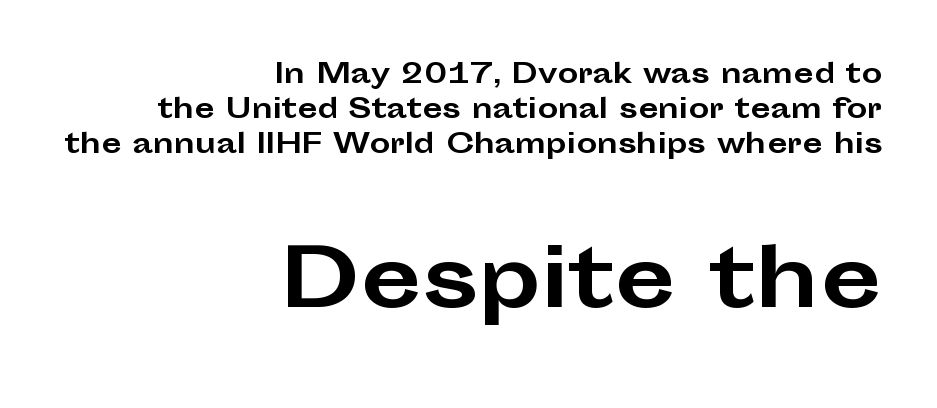
The image shows 79 px bold, wide sans-serif type, upright; set right-aligned, normal line spacing (1.34x), normal letter spacing, not underlined; the second (bottom) block is 3.04x larger; low stroke contrast and a medium x-height.
